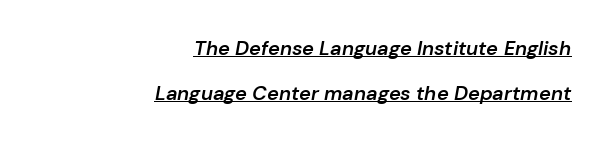
The image shows 20 px text type, italic (leaning right); set right-aligned, loose line spacing (2.25x), normal letter spacing, underlined.
